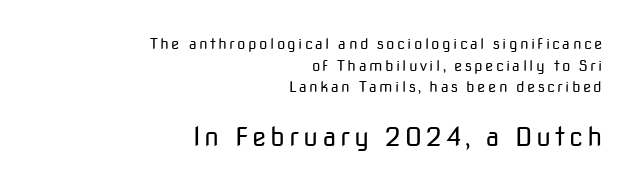
The image shows 26 px text type, upright; set right-aligned, normal line spacing (1.45x), not underlined; the second (bottom) block is 1.73x larger.
